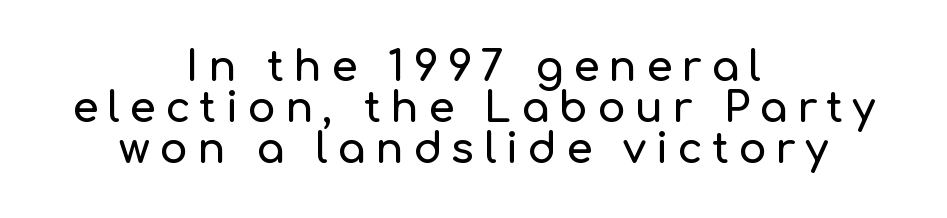
Q: Is the text italic (slanted)? A: No, it is upright.
Q: Is the typeface a serif or a sans-serif typeface? A: Sans-serif.
Q: Is the text underlined? A: No.
Q: How is the paragraph aligned? A: Centered.
Q: Is the spacing between letters normal or unusually wide? A: Unusually wide.
Q: Is the spacing between lines tight, normal or loose? A: Tight.
Q: Width (condensed, normal, or wide)? A: Normal.
Q: Stroke contrast? A: Low.
Q: x-height? A: Medium.
Q: Monospaced? A: No.
